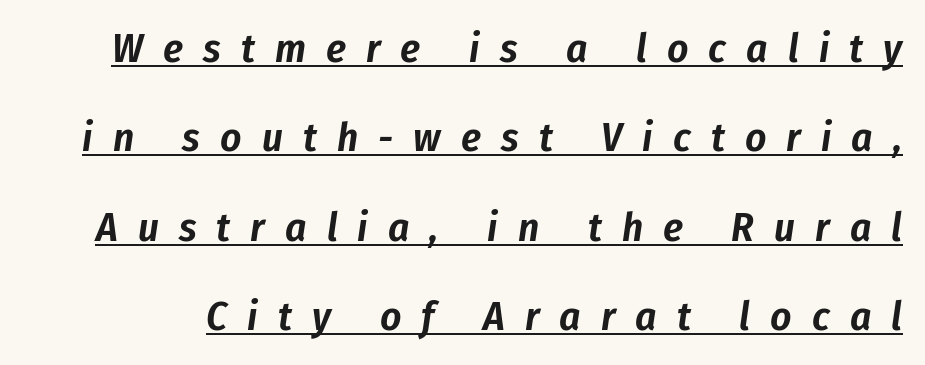
A great deal of white space separates one row of letters from the next. A typesetter would mark this as italic. Proportional: the letters do not fall into vertical columns. The horizontal fit of the characters is loose and conspicuously gappy.
